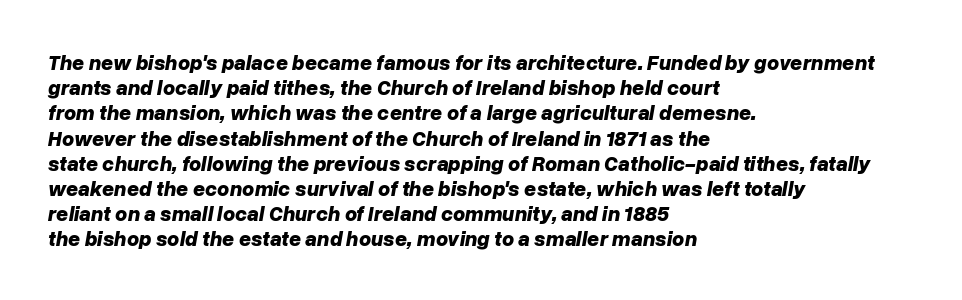
Q: Is the text bold? A: Yes.
Q: Is the text italic (slanted)? A: Yes, it leans right by about 10 degrees.
Q: Is the text underlined? A: No.
Q: How is the paragraph aligned? A: Left-aligned.
Q: Is the spacing between letters normal or unusually wide? A: Normal.
